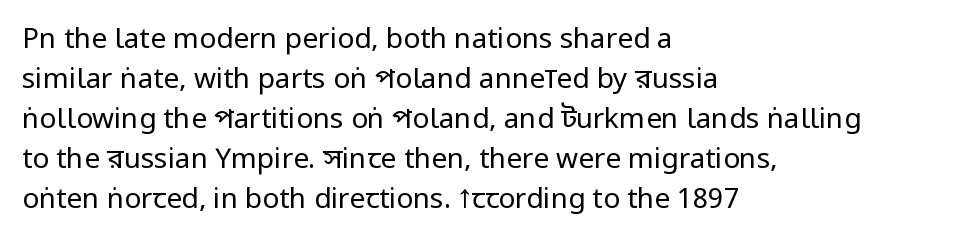
Q: Is the text bold? A: No.
Q: Is the text italic (slanted)? A: No, it is upright.
Q: Is the typeface a serif or a sans-serif typeface? A: Sans-serif.
Q: Is the text underlined? A: No.
Q: How is the paragraph aligned? A: Left-aligned.
Q: Is the spacing between letters normal or unusually wide? A: Normal.
Q: Is the spacing between lines tight, normal or loose? A: Normal.
Q: Width (condensed, normal, or wide)? A: Condensed.
Q: Stroke contrast? A: Low.
Q: x-height? A: Large.
Q: Monospaced? A: No.
